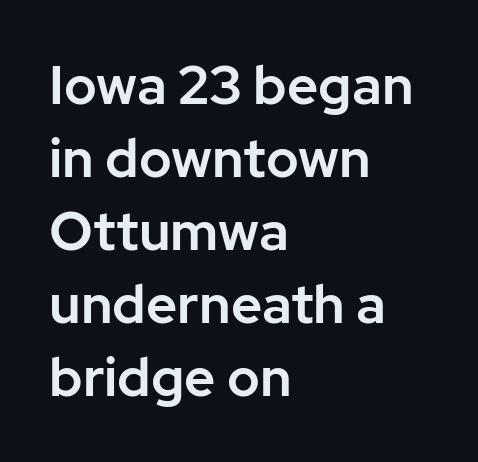
Q: Is the text italic (slanted)? A: No, it is upright.
Q: Is the typeface a serif or a sans-serif typeface? A: Sans-serif.
Q: Is the text underlined? A: No.
Q: How is the paragraph aligned? A: Left-aligned.
Q: Is the spacing between letters normal or unusually wide? A: Normal.
Q: Is the spacing between lines tight, normal or loose? A: Normal.
Q: Width (condensed, normal, or wide)? A: Normal.
Q: Stroke contrast? A: Low.
Q: x-height? A: Medium.
Q: Monospaced? A: No.
